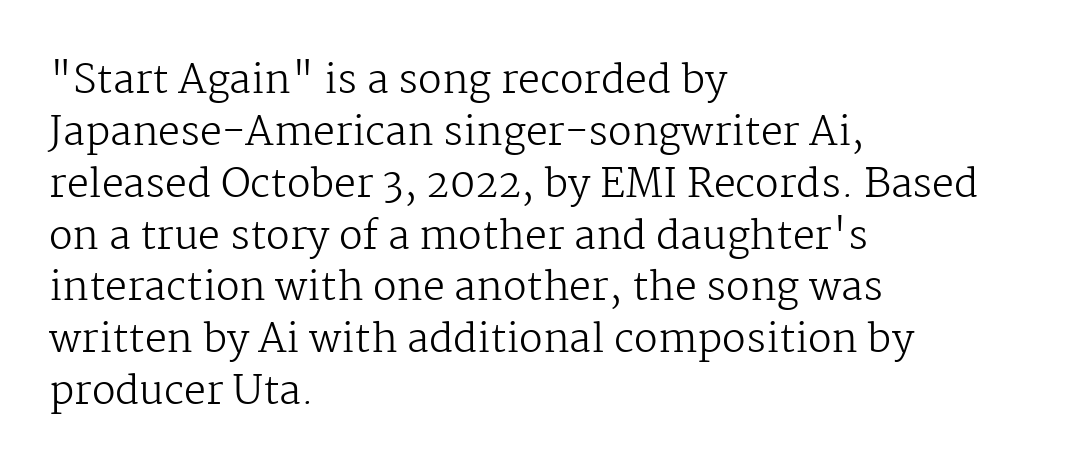
The image shows 39 px regular-weight serif type, upright; set left-aligned, normal line spacing (1.33x), normal letter spacing, not underlined; medium stroke contrast and a medium x-height.
